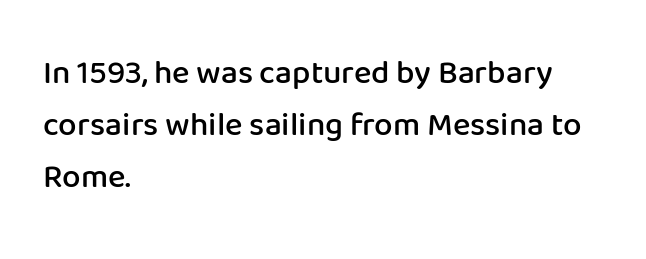
{"serif": "no", "italic": "no", "bold": "semi", "weight": "semibold", "width": "normal", "stroke_contrast": "low", "x_height": "medium", "monospaced": "no", "underline": "no", "align": "left", "line_spacing": "normal", "line_spacing_ratio": 1.58, "letter_spacing": "normal", "letter_spacing_em": 0.0, "glyph_px": 33}
